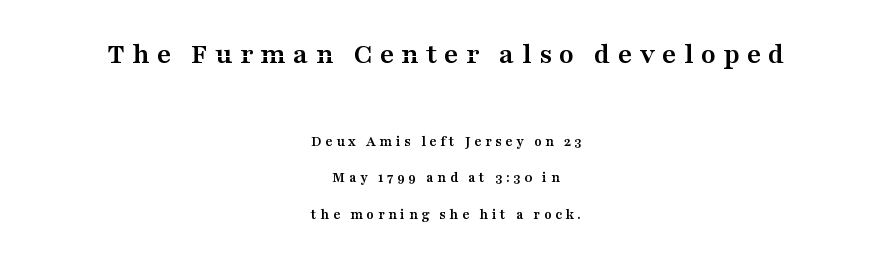
{"serif": "yes", "italic": "no", "bold": "yes", "weight": "semibold", "width": "wide", "stroke_contrast": "medium", "x_height": "medium", "monospaced": "no", "underline": "no", "align": "center", "line_spacing": "loose", "line_spacing_ratio": 2.41, "letter_spacing": "wide", "letter_spacing_em": 0.24, "larger_block": "first", "size_ratio": 2.0, "glyph_px": 30}
